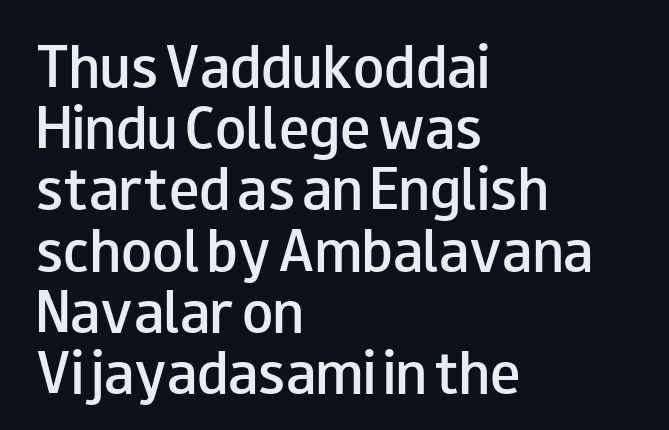
This is the regular roman posture of the typeface. One-word summary of the alignment: left. Plain, unruled lines of type. What stands out about the letter spacing? Nothing — it is the standard amount.
